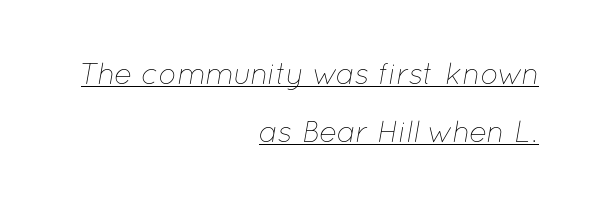
The image shows 30 px thin type, italic (leaning right); set right-aligned, loose line spacing (1.95x), normal letter spacing, underlined; low stroke contrast and a medium x-height.
